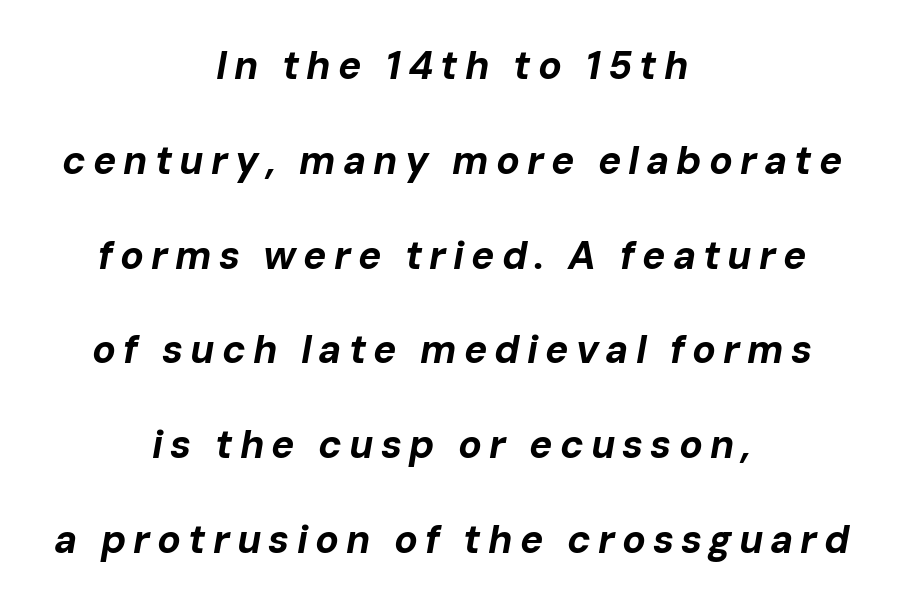
The image shows 39 px bold type, italic (leaning right); set centered, loose line spacing (2.43x), not underlined; low stroke contrast and a medium x-height.
